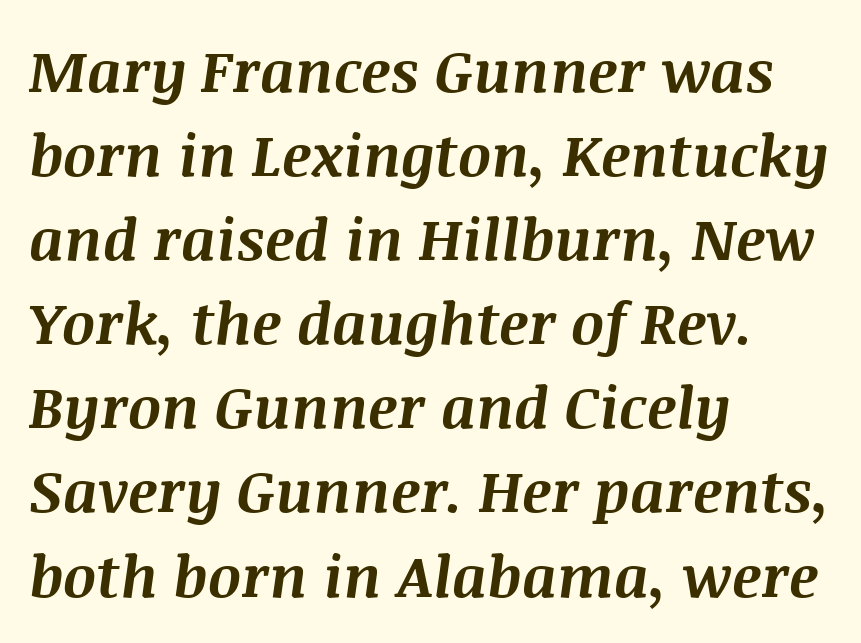
Q: Is the text bold? A: Yes.
Q: Is the text italic (slanted)? A: Yes, it leans right by about 8 degrees.
Q: Is the text underlined? A: No.
Q: How is the paragraph aligned? A: Left-aligned.
Q: Is the spacing between letters normal or unusually wide? A: Normal.
Q: Is the spacing between lines tight, normal or loose? A: Normal.
Q: Width (condensed, normal, or wide)? A: Normal.
Q: Stroke contrast? A: Medium.
Q: x-height? A: Large.
Q: Monospaced? A: No.
